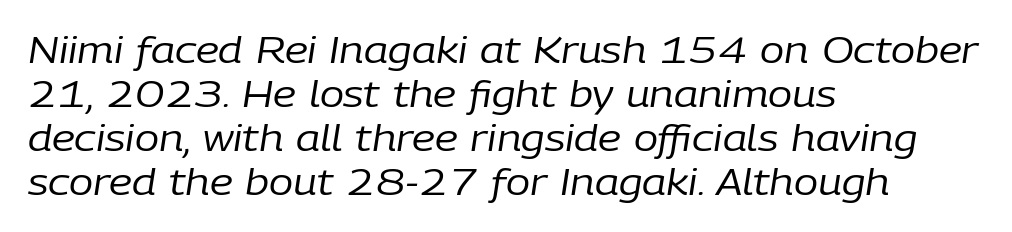
There's an unmistakable incline to the writing here. Leftover space on each line is placed entirely after the last word. A bare baseline throughout the passage. The letters advance in unequal steps, a hallmark of proportional type. Look at the tracking — it's just the regular setting, nothing added.
